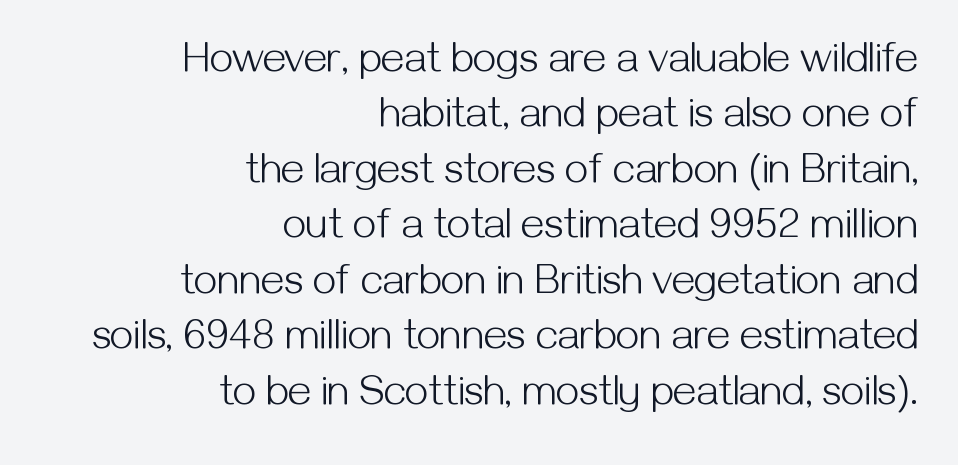
Each letter keeps its own natural width here, so spacing adapts to shape. The block of text has a typical density, with ordinary space between rows. Characters follow at the spacing the type designer built in. I'd call this a sans setting — the letters go barefoot.
